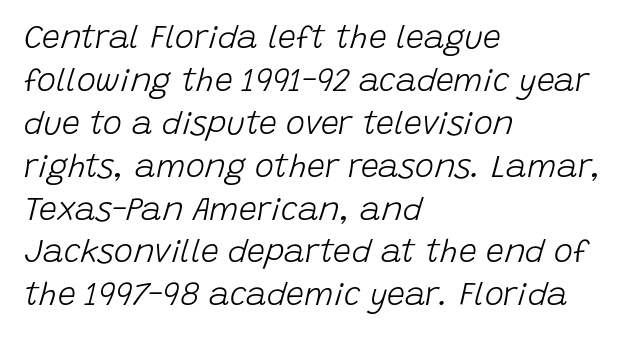
The image shows 32 px light type, italic (leaning right); set left-aligned, normal line spacing (1.34x), normal letter spacing, not underlined; low stroke contrast and a large x-height.
